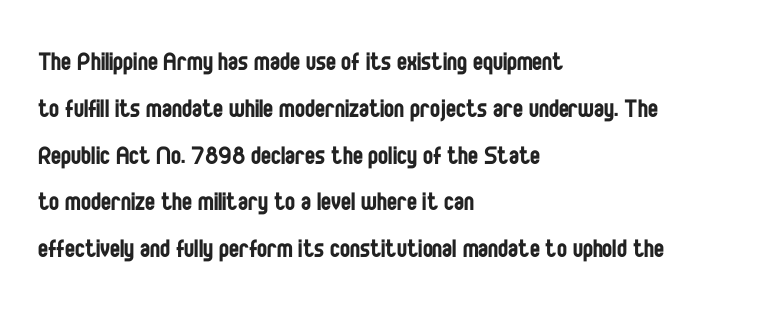
Q: Is the text bold? A: No.
Q: Is the text italic (slanted)? A: No, it is upright.
Q: Is the typeface a serif or a sans-serif typeface? A: Sans-serif.
Q: Is the text underlined? A: No.
Q: How is the paragraph aligned? A: Left-aligned.
Q: Is the spacing between letters normal or unusually wide? A: Normal.
Q: Is the spacing between lines tight, normal or loose? A: Normal.
Q: Width (condensed, normal, or wide)? A: Condensed.
Q: Stroke contrast? A: Low.
Q: x-height? A: Large.
Q: Monospaced? A: No.
